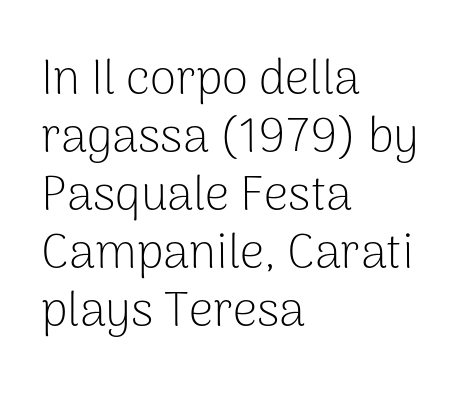
Q: Is the text bold? A: No.
Q: Is the text italic (slanted)? A: No, it is upright.
Q: Is the typeface a serif or a sans-serif typeface? A: Sans-serif.
Q: Is the text underlined? A: No.
Q: How is the paragraph aligned? A: Left-aligned.
Q: Is the spacing between letters normal or unusually wide? A: Normal.
Q: Width (condensed, normal, or wide)? A: Normal.
Q: Stroke contrast? A: Low.
Q: x-height? A: Medium.
Q: Monospaced? A: No.
